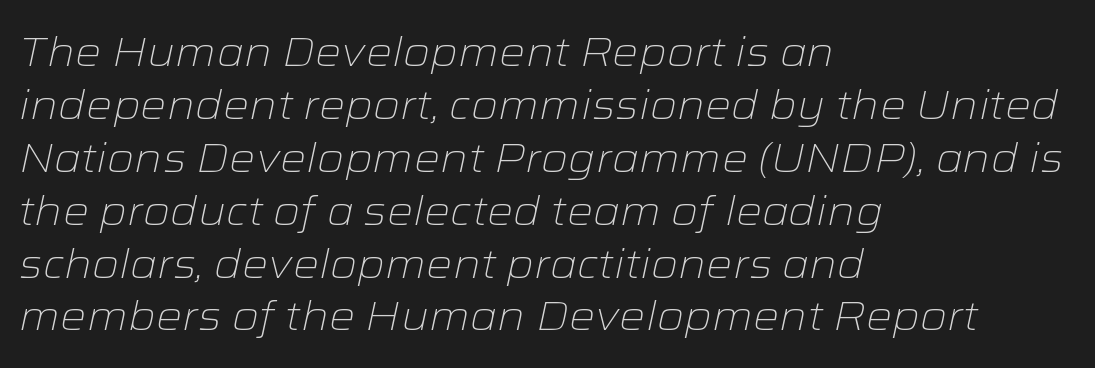
A normal amount of white space separates one row of letters from the next. Think of a printed novel: that variable character pitch is what you see here. Is the stroke heavy? The answer is a plain regular-or-lighter. Students, note that the glyphs here touch the page at normal intervals. Is the block centered? No — it sits flush against the left margin. The typography opts for an oblique posture over an upright one.
